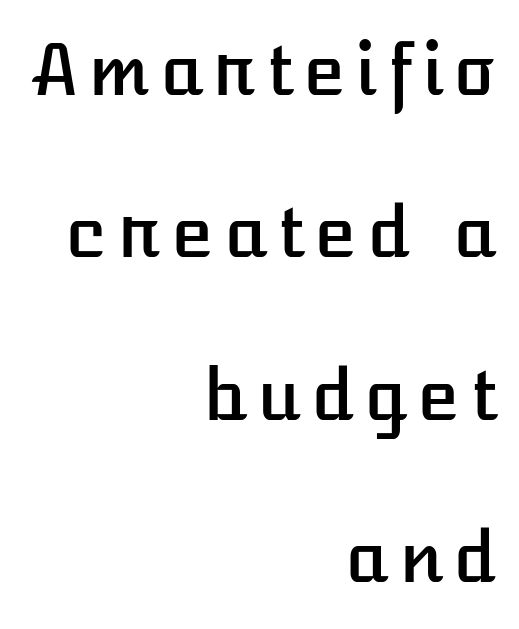
Q: Is the text italic (slanted)? A: No, it is upright.
Q: Is the text underlined? A: No.
Q: How is the paragraph aligned? A: Right-aligned.
Q: Is the spacing between lines tight, normal or loose? A: Loose.
Q: Width (condensed, normal, or wide)? A: Normal.
Q: Stroke contrast? A: Low.
Q: x-height? A: Medium.
Q: Monospaced? A: No.
